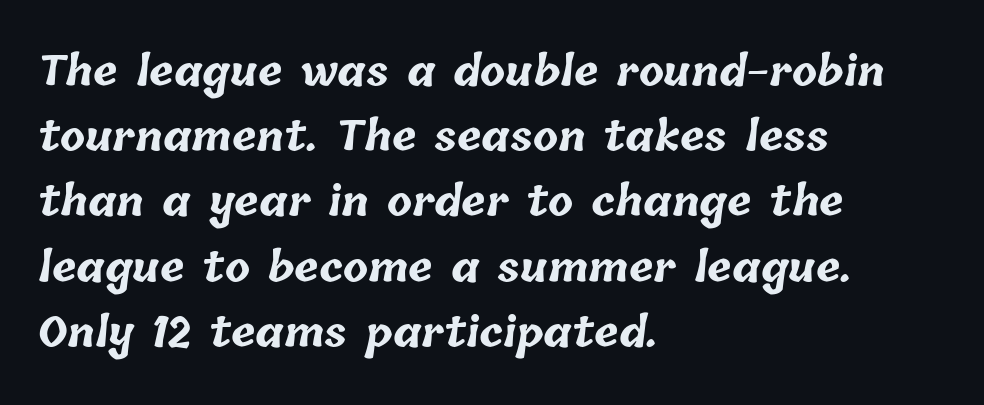
Is the letter spacing exaggerated? No — it looks like the ordinary default. The passage shown is not underscored anywhere. The rendering uses natural spacing where letterforms have individual widths. The line-height multiplier appears to be the usual default.
